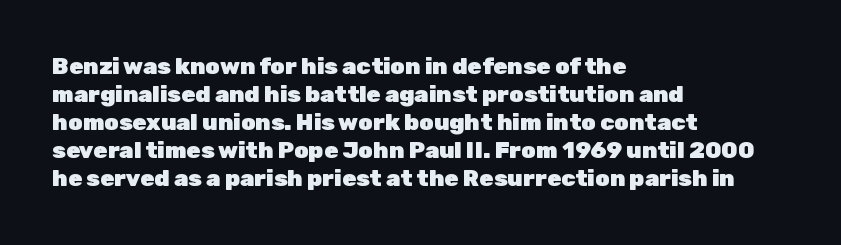
Q: Is the text bold? A: Yes.
Q: Is the text italic (slanted)? A: No, it is upright.
Q: Is the text underlined? A: No.
Q: How is the paragraph aligned? A: Left-aligned.
Q: Is the spacing between letters normal or unusually wide? A: Normal.
